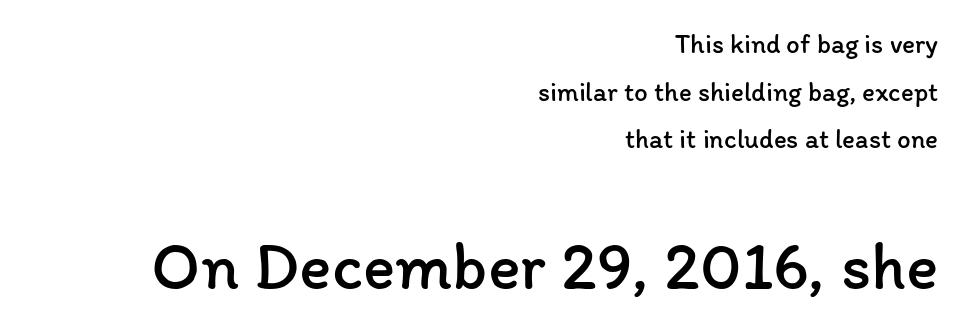
{"italic": "no", "bold": "no", "weight": "regular", "width": "normal", "stroke_contrast": "low", "x_height": "medium", "monospaced": "no", "underline": "no", "align": "right", "line_spacing_ratio": 1.76, "letter_spacing": "normal", "letter_spacing_em": 0.0, "larger_block": "second", "size_ratio": 2.52, "glyph_px": 68}
